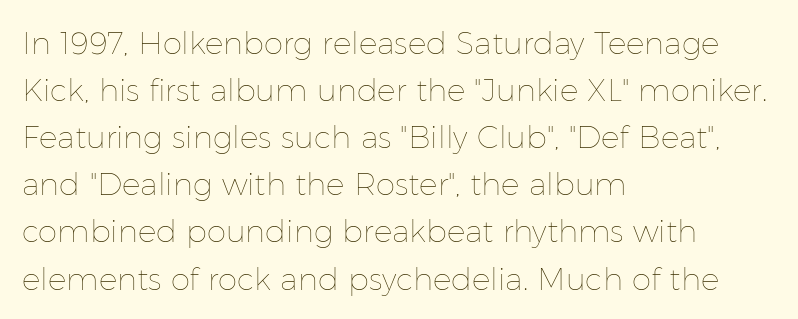
The compositor pushed each line to the left boundary. Weight: in the light-to-regular range. Words float on clear page, feet unadorned. Every stem runs plumb, perpendicular to the baseline.
